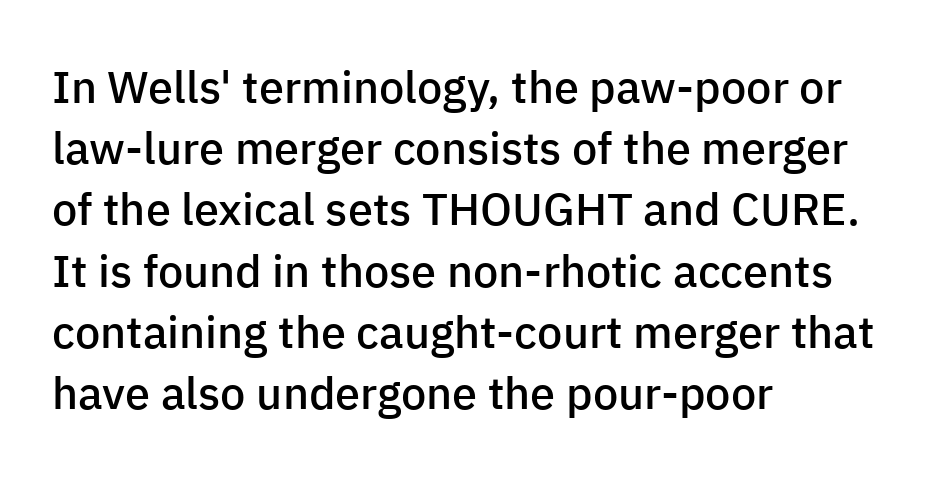
{"serif": "no", "italic": "no", "bold": "semi", "weight": "semibold", "width": "normal", "stroke_contrast": "low", "x_height": "medium", "monospaced": "no", "underline": "no", "align": "left", "line_spacing": "normal", "line_spacing_ratio": 1.36, "letter_spacing": "normal", "letter_spacing_em": 0.0, "glyph_px": 45}
